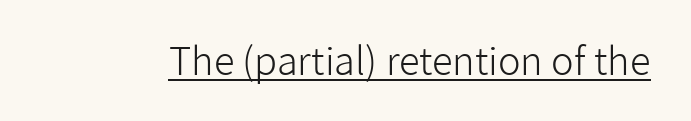
Rendered with straight, roman letterforms. Caption: face not bold, strokes unweighted. Somebody hit Ctrl+U on this one — the words are underlined. This sample uses plain, unmodified letter spacing. The face used here is proportionally spaced, like ordinary book or web type. The text was rendered using a sans face with plain stroke endings.
